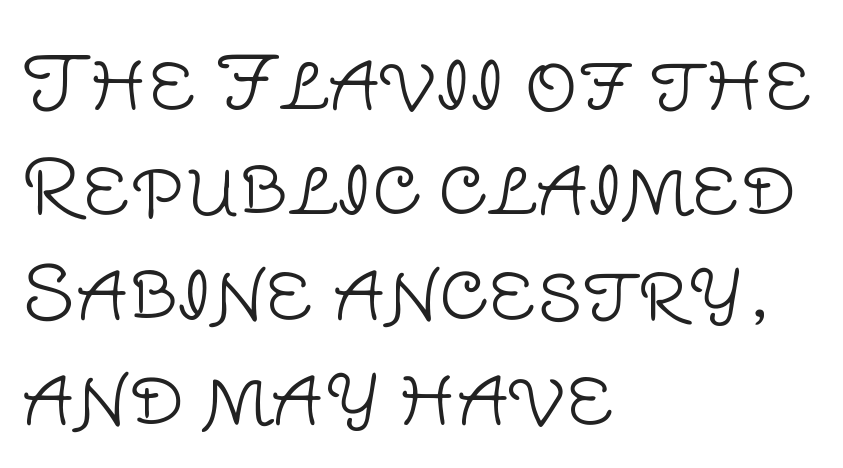
A typesetter would call this proportional, since set widths differ per character. Plain, unruled lines of type. The horizontal fit of the characters is conventional and even. Stroke mass is kept to a normal reading level or below. The rendering anchors every line to the left-hand side.
